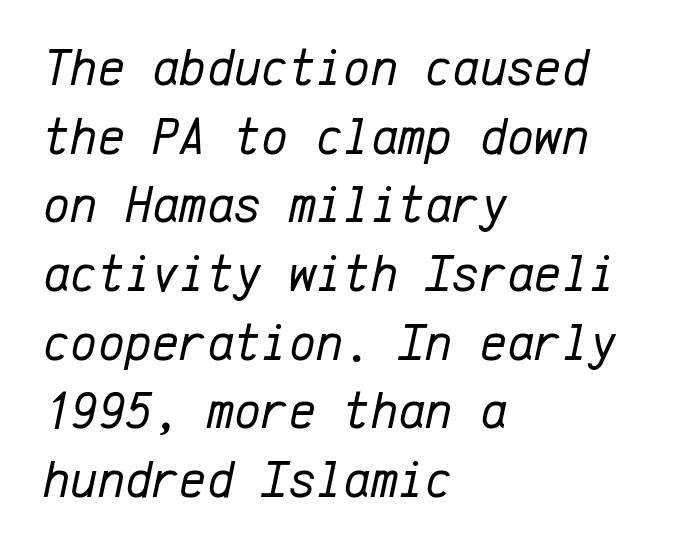
Q: Is the text bold? A: No.
Q: Is the text italic (slanted)? A: Yes, it leans right by about 12 degrees.
Q: Is the text underlined? A: No.
Q: How is the paragraph aligned? A: Left-aligned.
Q: Is the spacing between letters normal or unusually wide? A: Normal.
Q: Is the spacing between lines tight, normal or loose? A: Normal.
Q: Width (condensed, normal, or wide)? A: Normal.
Q: Stroke contrast? A: Low.
Q: x-height? A: Medium.
Q: Monospaced? A: Yes.
